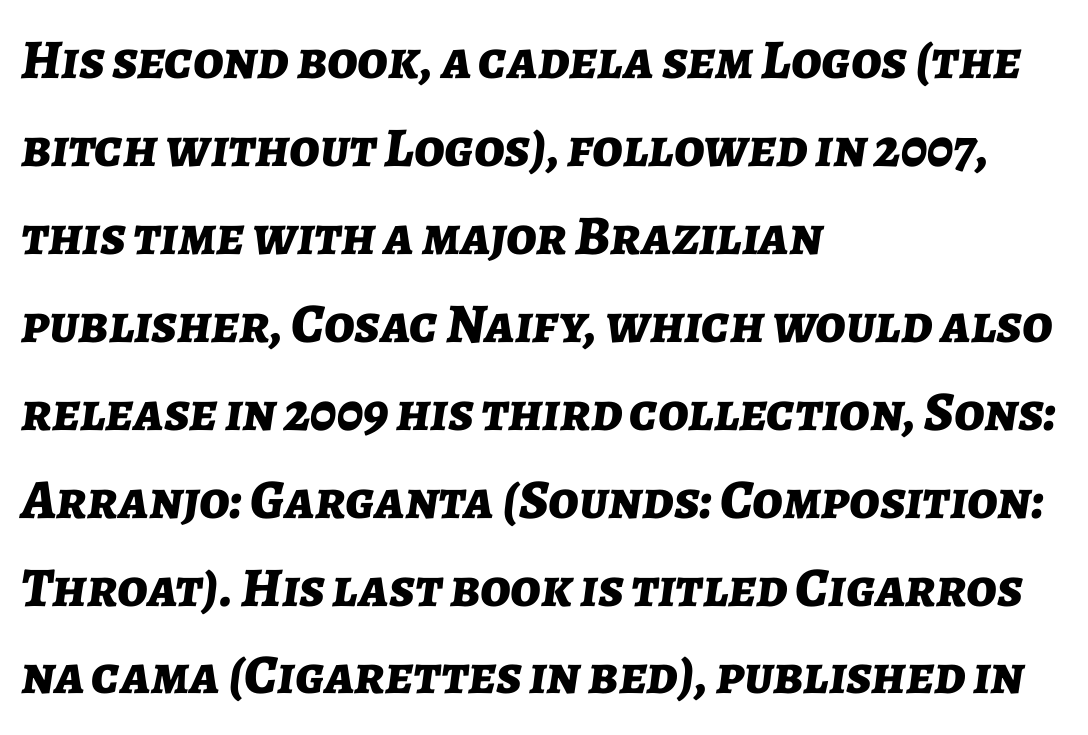
{"italic": "yes", "lean": "right", "slant_degrees": 7, "bold": "yes", "weight": "bold", "width": "normal", "stroke_contrast": "low", "x_height": "medium", "monospaced": "no", "underline": "no", "align": "left", "line_spacing": "normal", "line_spacing_ratio": 1.57, "letter_spacing": "normal", "letter_spacing_em": 0.0, "glyph_px": 56}
